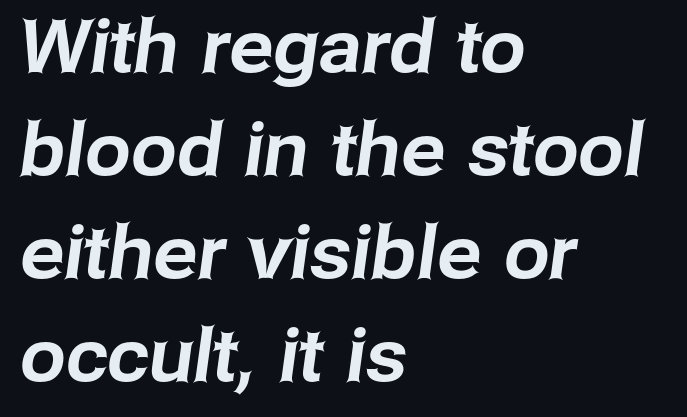
Normally led — the rows are evenly, conventionally spaced. The gap between lines stays unmarked. The text was rendered using a sans face with plain stroke endings. What stands out about the letter spacing? Nothing — it is the standard amount.
